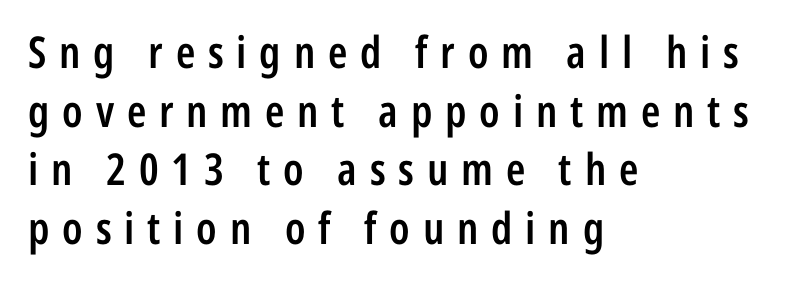
The typography opts for an upright posture over an oblique one. What's the leading like? Ordinary, nothing unusual. Students, this is semibold: more ink than regular, less than bold. This sample has the flowing, uneven cadence of proportional lettering. The type is letterspaced generously, with wide tracking. The paragraph shown leans on its left margin.
